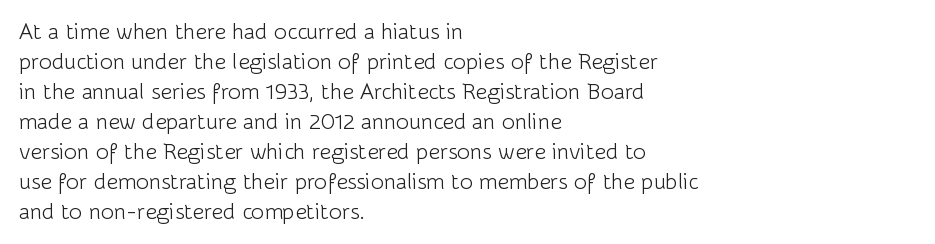
The image shows 22 px text type, upright; set left-aligned, normal line spacing (1.36x), normal letter spacing, not underlined.
